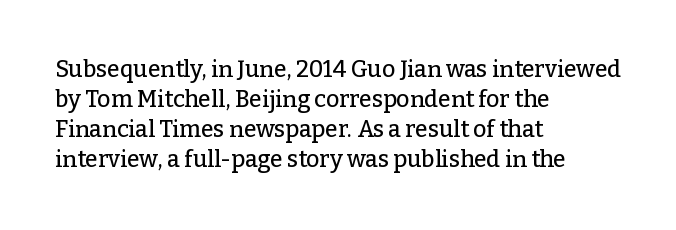
Q: Is the text italic (slanted)? A: No, it is upright.
Q: Is the text underlined? A: No.
Q: How is the paragraph aligned? A: Left-aligned.
Q: Is the spacing between letters normal or unusually wide? A: Normal.
Q: Is the spacing between lines tight, normal or loose? A: Normal.
